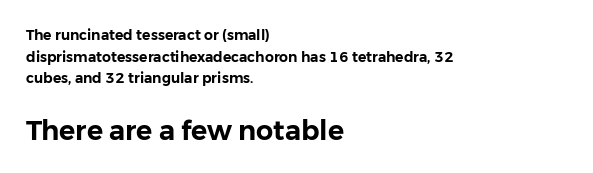
The image shows 27 px text type, upright; set left-aligned, normal line spacing (1.55x), normal letter spacing, not underlined; the second (bottom) block is 1.93x larger.
